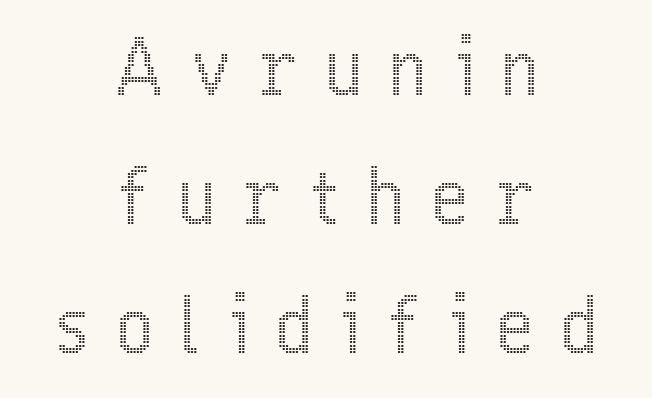
Visually the block forms a symmetrical silhouette, jagged on both flanks. Looks like regular typesetting: each glyph gets only the width it needs. In terms of posture, this sample is upright. Whoever set this chose a conventional vertical rhythm. Short note: letters widely spaced.
